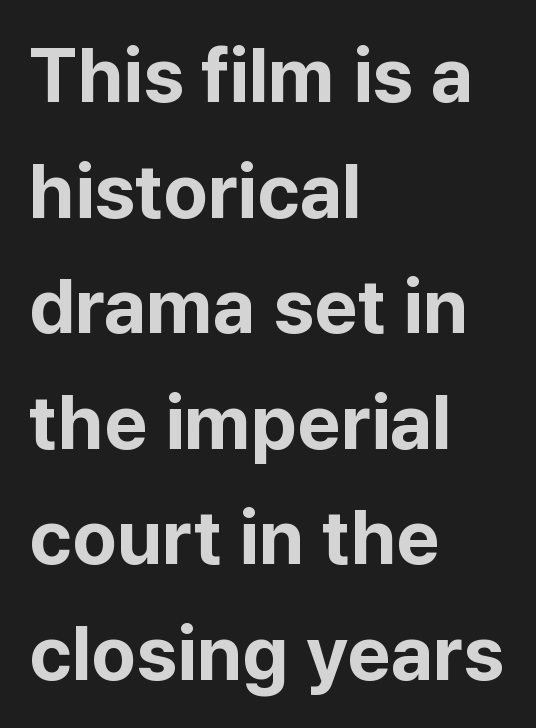
No word sits above an underline. The tracking reads as untouched default to a designer's eye. Left-aligned paragraph, ragged on the right. A typesetter would call this proportional, since set widths differ per character. Weight check: bold — yes, fully.
